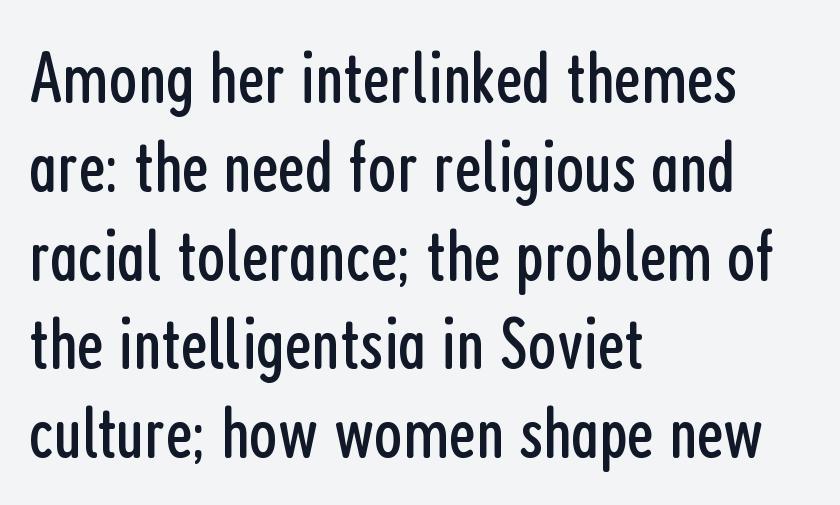
The image shows 74 px regular-weight, condensed sans-serif type, upright; set left-aligned, line spacing 1.2x, normal letter spacing, not underlined; low stroke contrast and a medium x-height.
